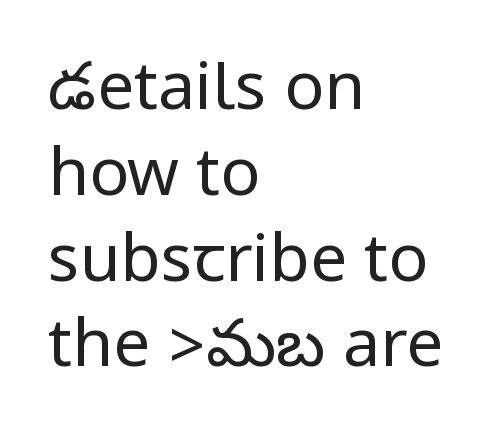
Q: Is the text bold? A: No.
Q: Is the text italic (slanted)? A: No, it is upright.
Q: Is the typeface a serif or a sans-serif typeface? A: Sans-serif.
Q: Is the text underlined? A: No.
Q: How is the paragraph aligned? A: Left-aligned.
Q: Is the spacing between letters normal or unusually wide? A: Normal.
Q: Is the spacing between lines tight, normal or loose? A: Normal.
Q: Width (condensed, normal, or wide)? A: Condensed.
Q: Stroke contrast? A: Low.
